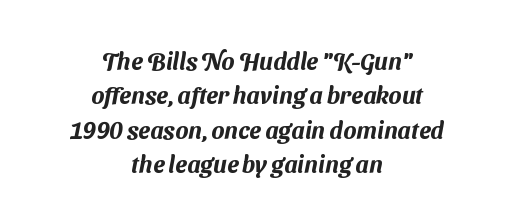
{"underline": "no", "align": "center", "line_spacing": "normal", "line_spacing_ratio": 1.43, "letter_spacing": "normal", "letter_spacing_em": 0.0, "glyph_px": 24}
